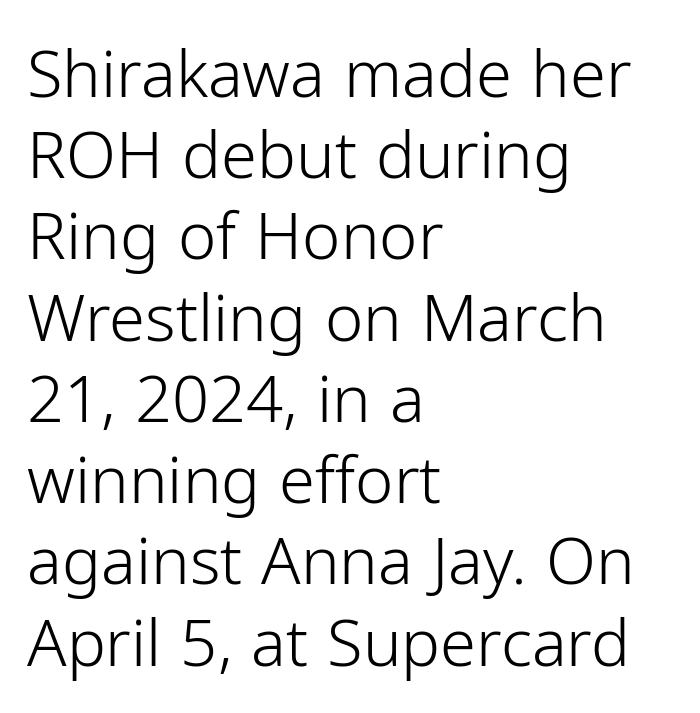
Do the characters align in a grid? No, the font is proportional. Between one letter and the next there's only the usual sliver of space. If you drew a line through each stem, it would be perfectly vertical. Compared with a centered layout, this one pins lines to the left instead. The leading is moderate, giving the passage an even texture.
